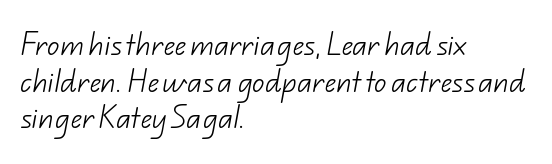
The image shows 25 px text type; set left-aligned, normal line spacing (1.47x), normal letter spacing, not underlined.
